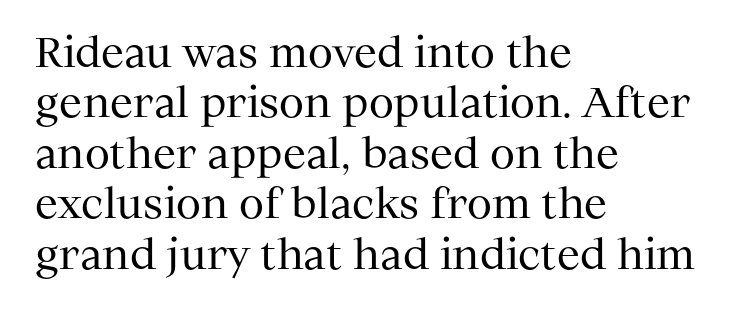
{"serif": "yes", "italic": "no", "bold": "no", "weight": "regular", "width": "normal", "stroke_contrast": "medium", "x_height": "medium", "monospaced": "no", "underline": "no", "align": "left", "line_spacing_ratio": 1.23, "letter_spacing": "normal", "letter_spacing_em": 0.0, "glyph_px": 41}
